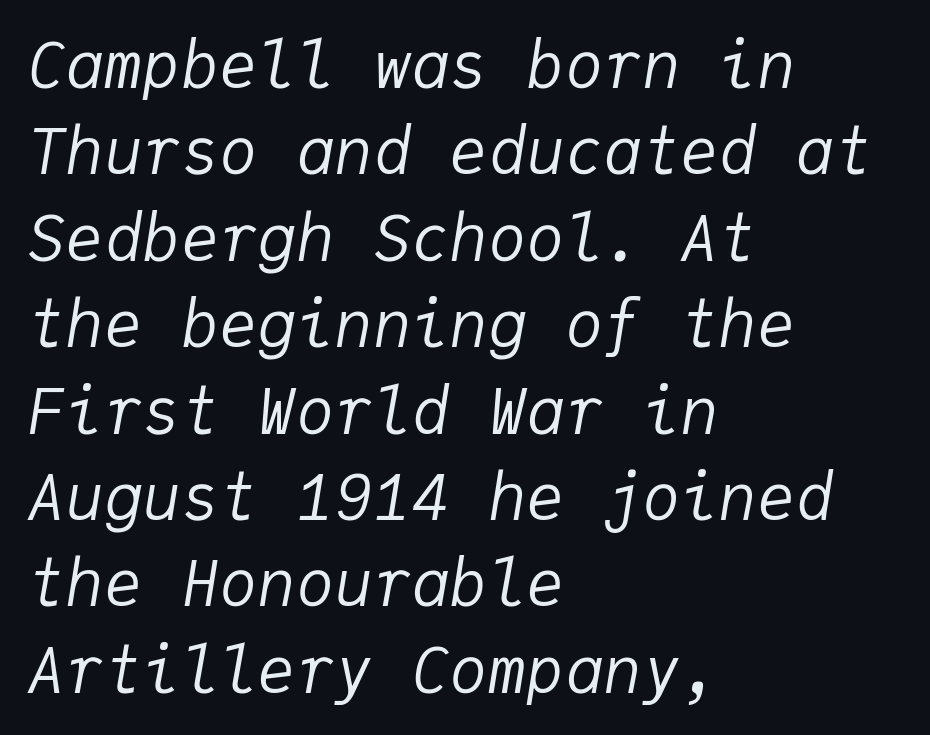
The image shows 64 px regular-weight type, italic (leaning right), monospaced; set left-aligned, normal line spacing (1.35x), normal letter spacing, not underlined; low stroke contrast and a medium x-height.
